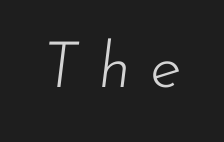
{"italic": "yes", "lean": "right", "slant_degrees": 7, "bold": "no", "weight": "light", "width": "normal", "stroke_contrast": "low", "x_height": "small", "monospaced": "no", "underline": "no", "letter_spacing": "wide", "letter_spacing_em": 0.3, "glyph_px": 64}
